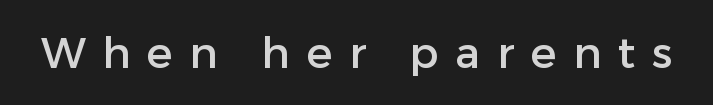
Q: Is the text italic (slanted)? A: No, it is upright.
Q: Is the typeface a serif or a sans-serif typeface? A: Sans-serif.
Q: Is the text underlined? A: No.
Q: Is the spacing between letters normal or unusually wide? A: Unusually wide.
Q: Width (condensed, normal, or wide)? A: Normal.
Q: Stroke contrast? A: Low.
Q: x-height? A: Medium.
Q: Monospaced? A: No.
